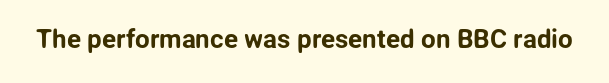
{"italic": "no", "underline": "no", "letter_spacing": "normal", "letter_spacing_em": 0.0, "glyph_px": 26}
